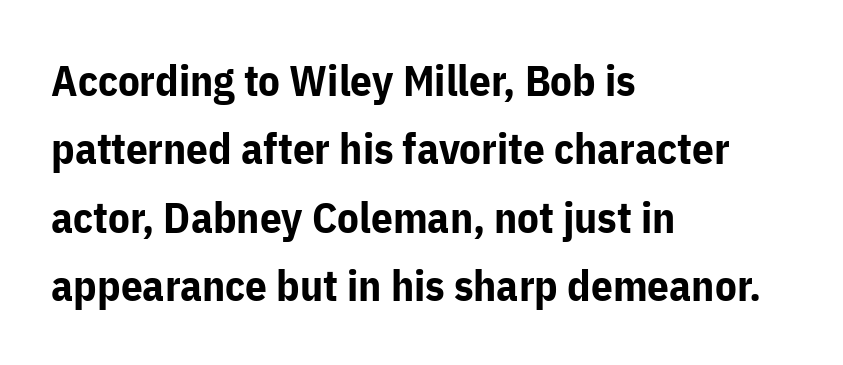
The image shows 43 px bold sans-serif type, upright; set left-aligned, normal line spacing (1.59x), normal letter spacing, not underlined; low stroke contrast and a medium x-height.
